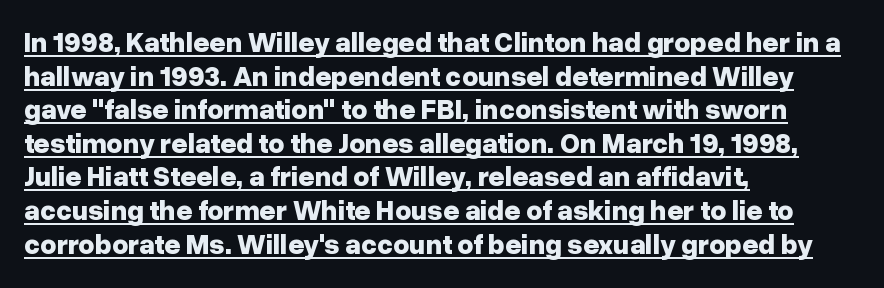
The image shows 28 px bold sans-serif type, upright; set left-aligned, line spacing 1.2x, normal letter spacing, underlined; low stroke contrast and a medium x-height.
